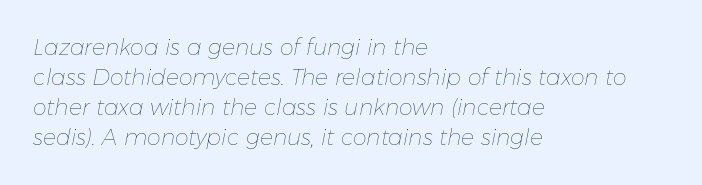
The image shows 22 px text type, italic (leaning right); set left-aligned, normal line spacing (1.37x), normal letter spacing, not underlined.
